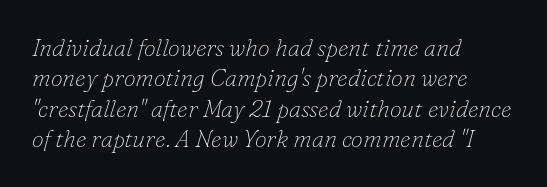
{"italic": "yes", "lean": "right", "slant_degrees": 16, "bold": "no", "underline": "no", "align": "left", "line_spacing": "normal", "line_spacing_ratio": 1.27, "letter_spacing": "normal", "letter_spacing_em": 0.0, "glyph_px": 24}
